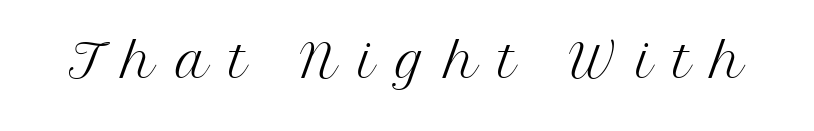
The image shows 72 px light serif type; set unusually wide letter spacing (+0.29 em), not underlined; medium stroke contrast and a medium x-height.
